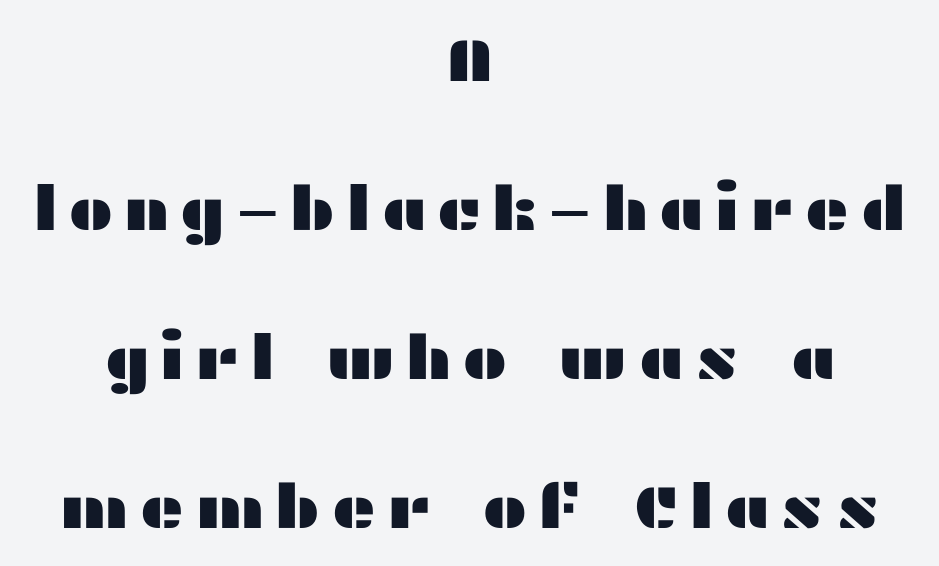
The image shows 61 px wide sans-serif type, upright; set centered, loose line spacing (2.44x), not underlined; medium stroke contrast and a medium x-height.
